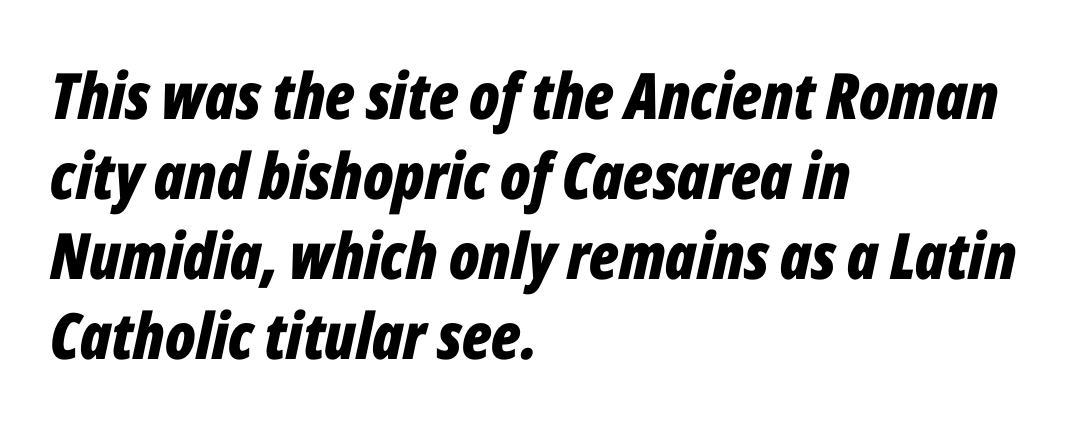
{"italic": "yes", "lean": "right", "slant_degrees": 12, "bold": "yes", "weight": "bold", "width": "condensed", "stroke_contrast": "low", "x_height": "medium", "monospaced": "no", "underline": "no", "align": "left", "line_spacing": "normal", "line_spacing_ratio": 1.25, "letter_spacing": "normal", "letter_spacing_em": 0.0, "glyph_px": 64}
